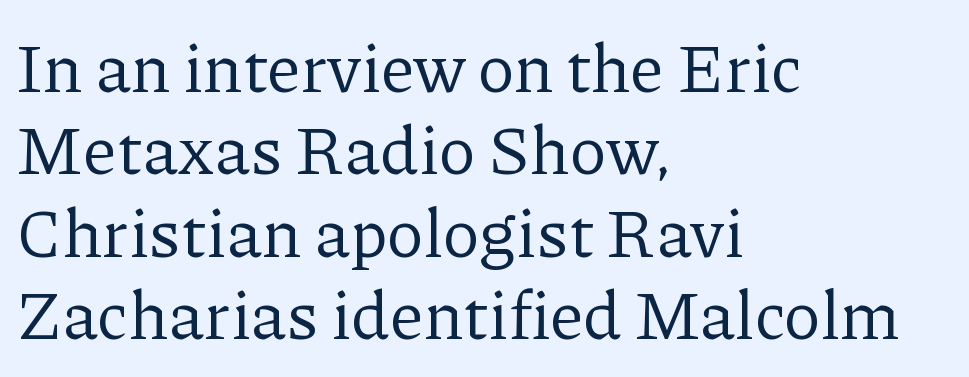
The image shows 68 px regular-weight serif type, upright; set left-aligned, line spacing 1.21x, normal letter spacing, not underlined; low stroke contrast and a medium x-height.
